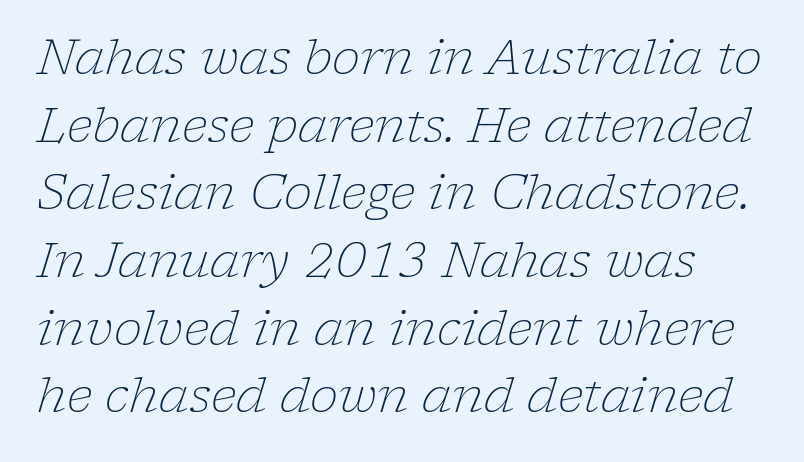
The image shows 48 px light serif type, italic (leaning right); set normal line spacing (1.41x), normal letter spacing, not underlined; low stroke contrast and a medium x-height.
